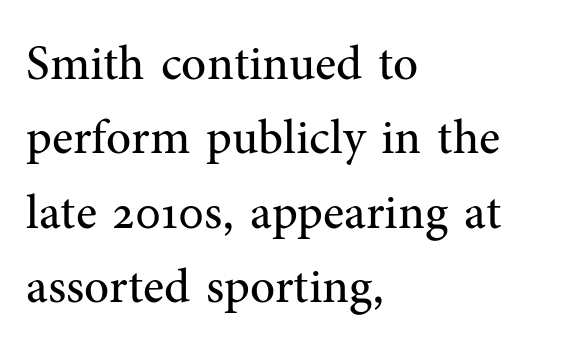
The passage shown is not underscored anywhere. The font is comparable to plain body text, perhaps lighter. The specimen reads as upright at a glance. Proportional: the letters do not fall into vertical columns.
